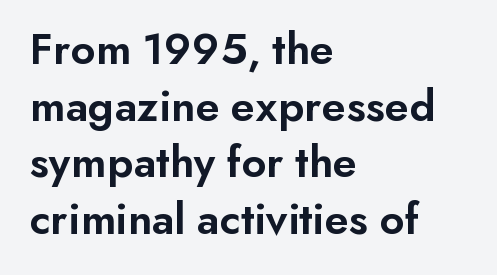
Has an underline been added? It has not. These words are printed semibold, heavier than regular yet not bold. Tracking here is standard; glyphs follow each other at the usual distance. A student would call this left alignment; a typographer would say flush left, rag right. A typesetter would call this proportional, since set widths differ per character.
